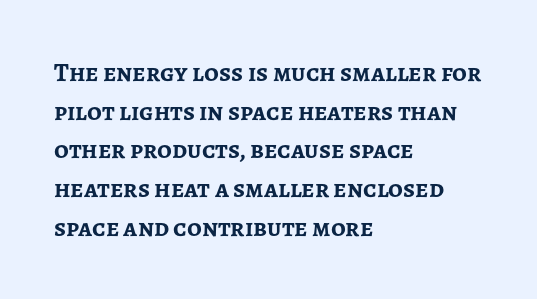
Leading: standard. Glyph-to-glyph distance matches everyday printed text. The face used here has the dense, thick strokes of a bold. These lines stack with their left ends in a neat column.
